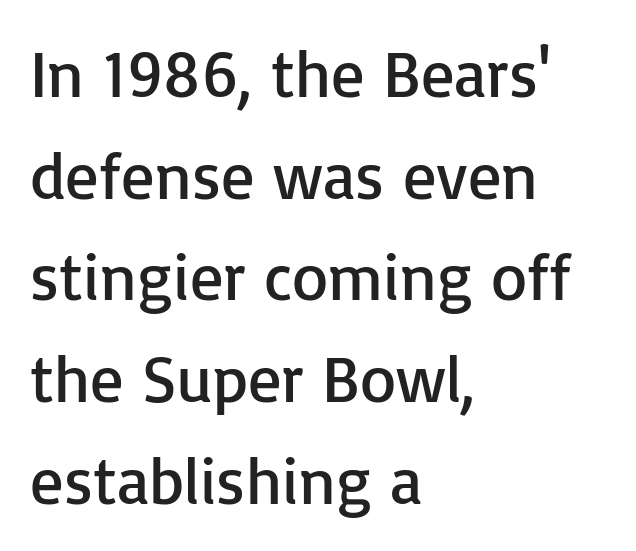
Q: Is the text bold? A: No.
Q: Is the text italic (slanted)? A: No, it is upright.
Q: Is the typeface a serif or a sans-serif typeface? A: Sans-serif.
Q: Is the text underlined? A: No.
Q: How is the paragraph aligned? A: Left-aligned.
Q: Is the spacing between letters normal or unusually wide? A: Normal.
Q: Is the spacing between lines tight, normal or loose? A: Normal.
Q: Width (condensed, normal, or wide)? A: Normal.
Q: Stroke contrast? A: Low.
Q: x-height? A: Medium.
Q: Monospaced? A: No.
